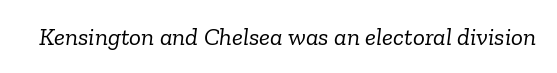
The image shows 25 px text type, italic (leaning right); set normal letter spacing, not underlined.
